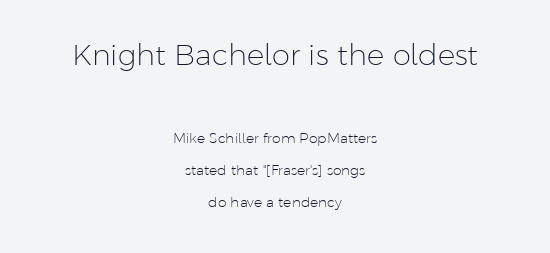
Q: Is the text bold? A: No.
Q: Is the text italic (slanted)? A: No, it is upright.
Q: Is the typeface a serif or a sans-serif typeface? A: Sans-serif.
Q: Is the text underlined? A: No.
Q: How is the paragraph aligned? A: Centered.
Q: Is the spacing between letters normal or unusually wide? A: Normal.
Q: Is the spacing between lines tight, normal or loose? A: Loose.
Q: Which block of text is set in a larger size, the first (top) or the second (bottom)? A: The first (top) one.
Q: Width (condensed, normal, or wide)? A: Normal.
Q: Stroke contrast? A: Low.
Q: x-height? A: Medium.
Q: Monospaced? A: No.
